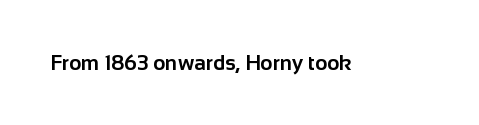
{"italic": "no", "bold": "yes", "underline": "no", "letter_spacing": "normal", "letter_spacing_em": 0.0, "glyph_px": 21}
